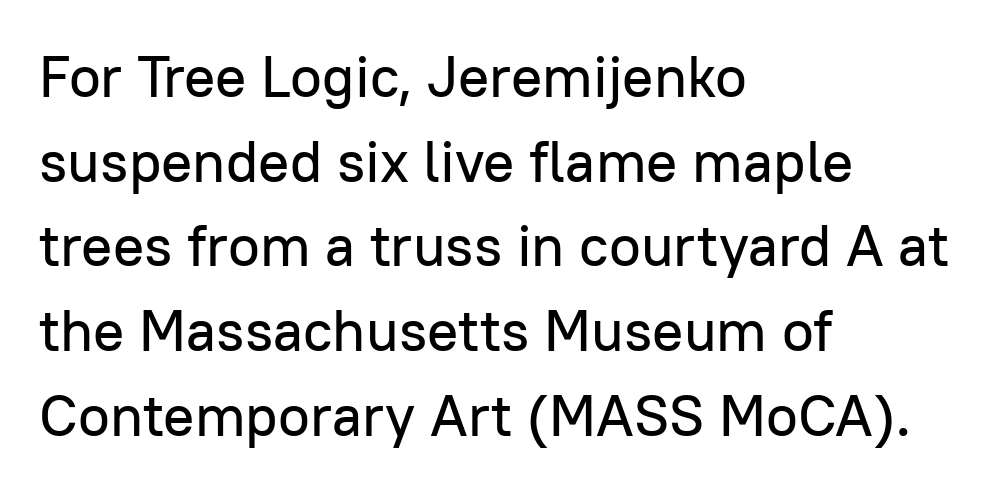
The image shows 58 px sans-serif type, upright; set left-aligned, normal line spacing (1.46x), normal letter spacing, not underlined; low stroke contrast and a medium x-height.
